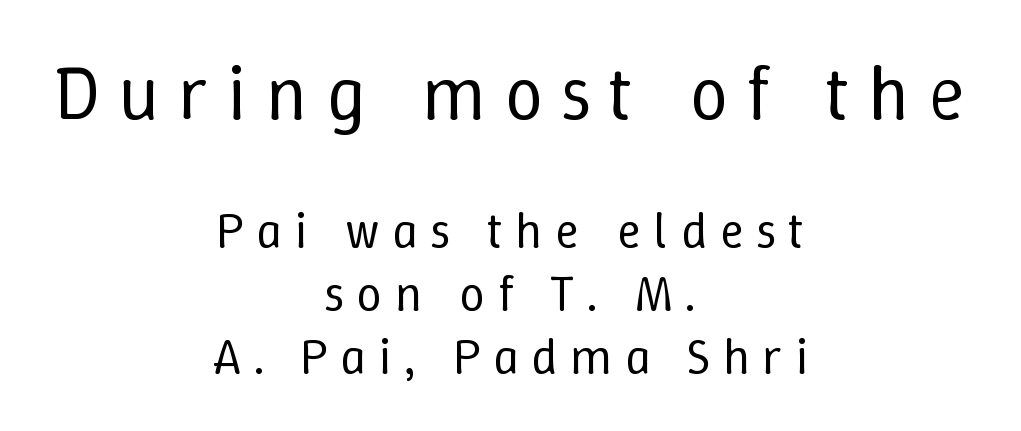
Character widths vary here, with narrow letters taking less room than wide ones. The rendering shrinks the type as you move from the upper chunk to the lower. Line starts and ends both wander, symmetrically. Honestly, there is no underline to notice here at all. Is the letter spacing exaggerated? Yes — the characters are pushed far apart.
